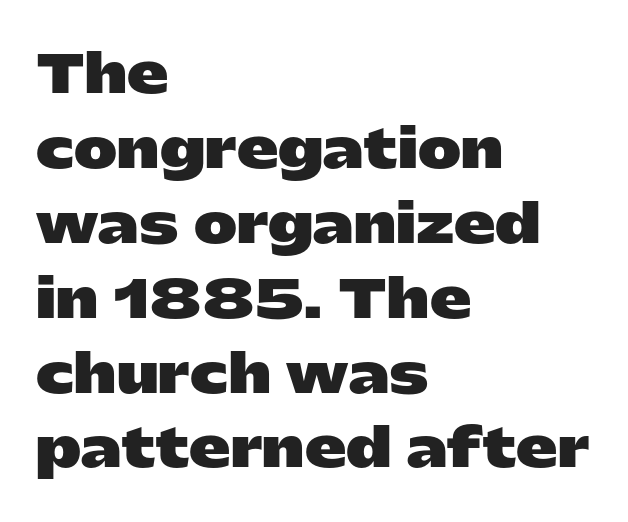
Proportional: the letters do not fall into vertical columns. Compared with typical body copy, the letter spacing here is the same. It's the straight-up-and-down kind of type. The rendering uses a bold face; every stroke is thick and dark. Successive baselines arrive at the customary interval. Left-aligned paragraph, ragged on the right.
